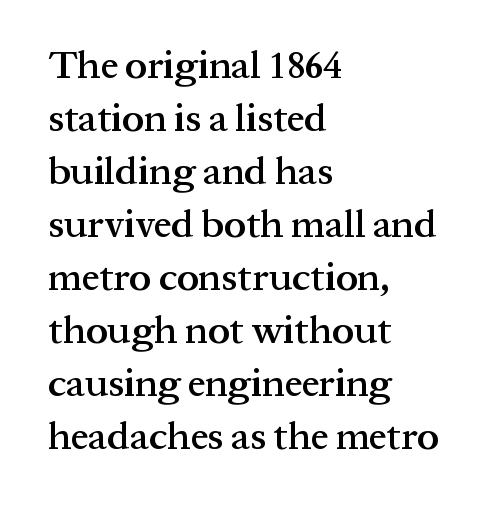
{"serif": "yes", "italic": "no", "bold": "semi", "weight": "semibold", "width": "normal", "stroke_contrast": "medium", "x_height": "medium", "monospaced": "no", "underline": "no", "align": "left", "line_spacing": "normal", "line_spacing_ratio": 1.36, "letter_spacing": "normal", "letter_spacing_em": 0.0, "glyph_px": 39}
